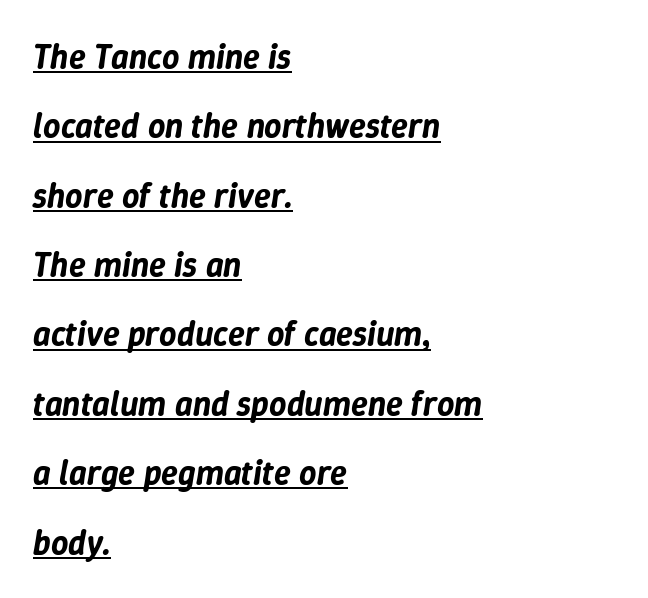
Vertically, the passage feels expansive, rows floating well apart. This sample uses an oblique cut, with every glyph tilted off the vertical. The face used here is proportionally spaced, like ordinary book or web type. In terms of letterspacing, this is plain default setting.
